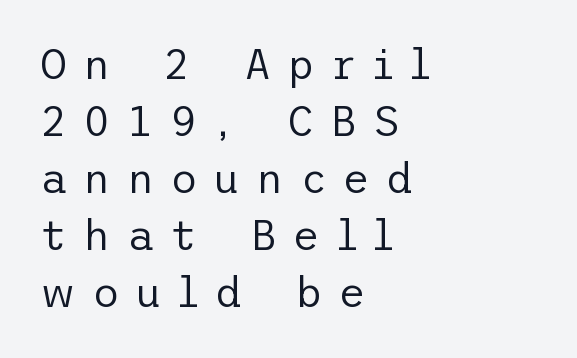
Q: Is the text bold? A: No.
Q: Is the text italic (slanted)? A: No, it is upright.
Q: Is the typeface a serif or a sans-serif typeface? A: Sans-serif.
Q: Is the text underlined? A: No.
Q: How is the paragraph aligned? A: Left-aligned.
Q: Is the spacing between letters normal or unusually wide? A: Unusually wide.
Q: Is the spacing between lines tight, normal or loose? A: Normal.
Q: Width (condensed, normal, or wide)? A: Normal.
Q: Stroke contrast? A: Low.
Q: x-height? A: Medium.
